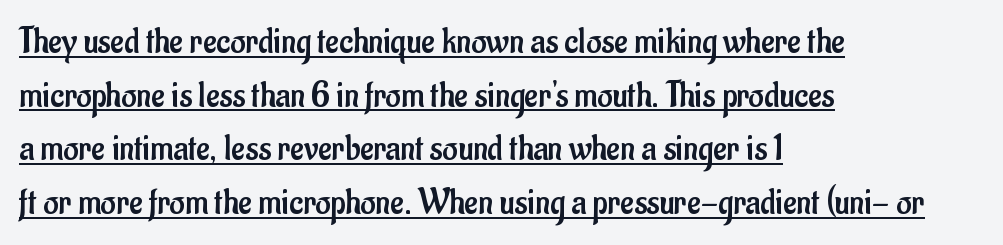
The lines are quadded left. These lines sit exactly where default settings would place them. Is the stroke heavy? The answer is a plain regular-or-lighter. A typesetter would call this proportional, since set widths differ per character. Look at the bottom of the vertical strokes: they stop flat, with no serifs. Descenders here cross a horizontal rule under the line.
